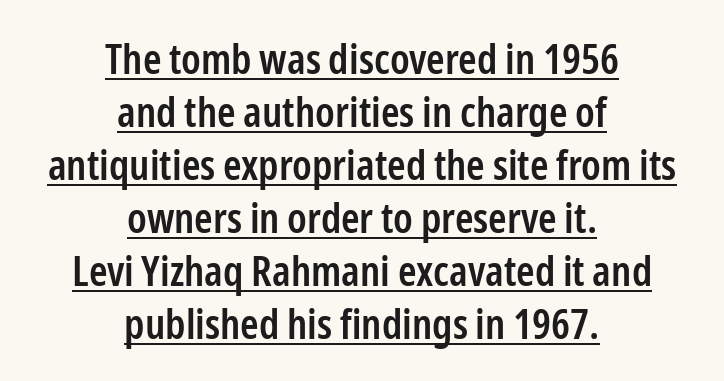
{"serif": "no", "italic": "no", "bold": "semi", "weight": "semibold", "width": "condensed", "stroke_contrast": "low", "x_height": "medium", "monospaced": "no", "underline": "yes", "align": "center", "line_spacing": "normal", "line_spacing_ratio": 1.26, "letter_spacing": "normal", "letter_spacing_em": 0.0, "glyph_px": 42}
